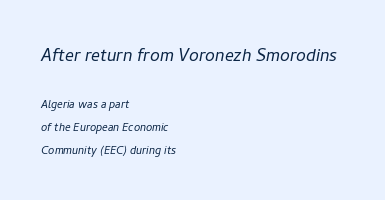
The image shows 22 px text type, italic (leaning right); set left-aligned, normal line spacing (1.64x), normal letter spacing, not underlined; the first (top) block is 1.57x larger.
